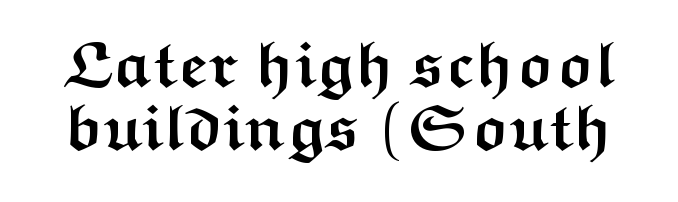
{"serif": "no", "italic": "no", "bold": "yes", "weight": "semibold", "width": "wide", "stroke_contrast": "medium", "x_height": "medium", "monospaced": "no", "underline": "no", "line_spacing": "tight", "line_spacing_ratio": 0.97, "letter_spacing": "normal", "letter_spacing_em": 0.0, "glyph_px": 65}
